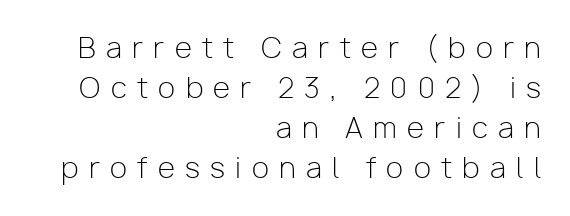
A sans-serif font was chosen for this passage. The tracking jumps out immediately: characters are airy and widely separated. Posture: vertical. Interline gaps are of average width in this sample. Has an underline been added? It has not. Nothing heavy about these letters — not bold at all.
